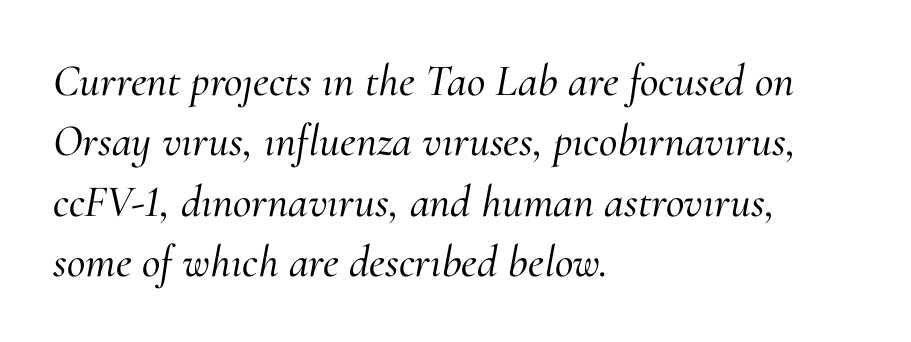
The image shows 45 px serif type, italic (leaning right); set left-aligned, normal line spacing (1.34x), normal letter spacing, not underlined; medium stroke contrast and a small x-height.
